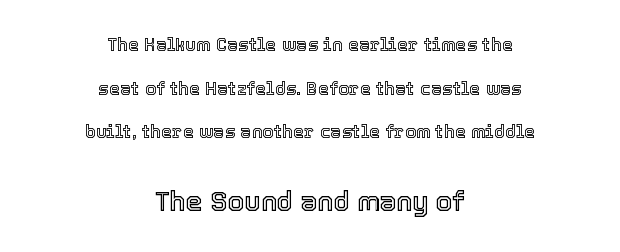
The image shows 27 px text type, upright; set centered, loose line spacing (2.42x), normal letter spacing, not underlined; the second (bottom) block is 1.5x larger.
